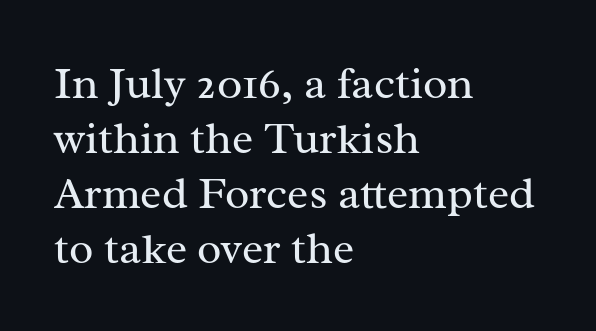
The image shows 45 px regular-weight serif type, upright; set left-aligned, line spacing 1.22x, normal letter spacing, not underlined; medium stroke contrast and a medium x-height.
